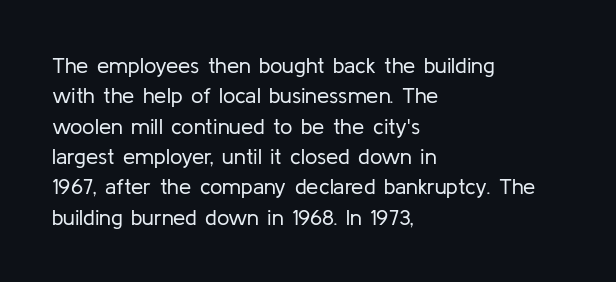
A quiet, ordinary-to-light weight characterises the typeface. The text block is weighted toward the left margin, trailing off unevenly rightward. This rendering leaves character spacing at its baseline value. Characters remain perfectly vertical along every line. The strip under each line holds only bare page.
